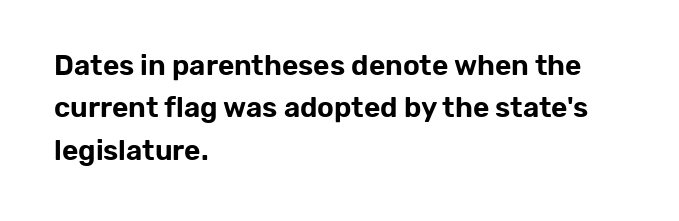
The image shows 28 px sans-serif type, upright; set left-aligned, normal line spacing (1.51x), normal letter spacing, not underlined; low stroke contrast and a medium x-height.
